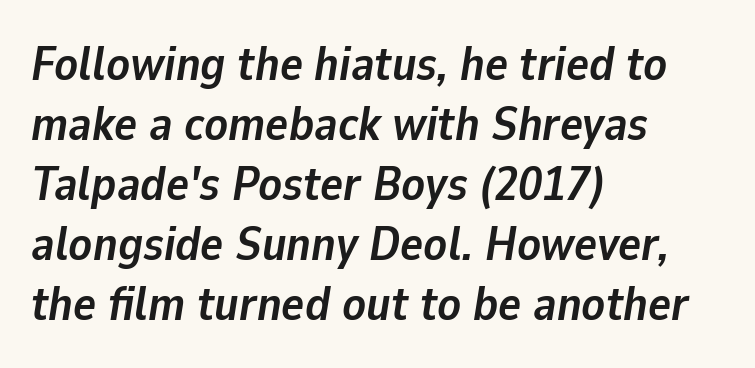
The image shows 48 px semibold type, italic (leaning right); set left-aligned, normal line spacing (1.25x), normal letter spacing, not underlined; low stroke contrast and a medium x-height.
